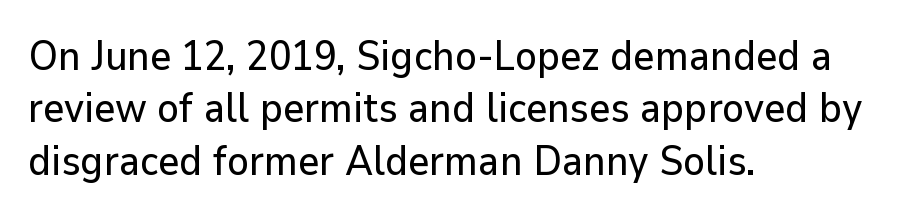
Normally led — the rows are evenly, conventionally spaced. The typeface chosen for these lines omits serifs. This rendering features lettering with no underline. These lines are set flush left with a ragged right edge.
